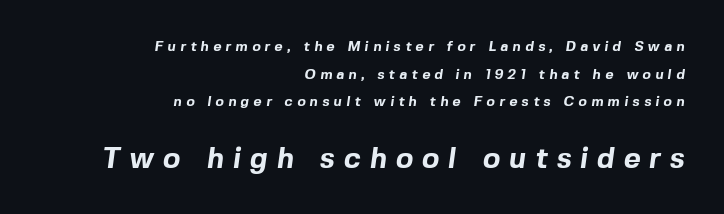
{"serif": "no", "bold": "yes", "weight": "bold", "width": "normal", "x_height": "medium", "monospaced": "no", "underline": "no", "align": "right", "line_spacing": "loose", "line_spacing_ratio": 1.97, "letter_spacing": "wide", "letter_spacing_em": 0.31, "larger_block": "second", "size_ratio": 2.07, "glyph_px": 29}
